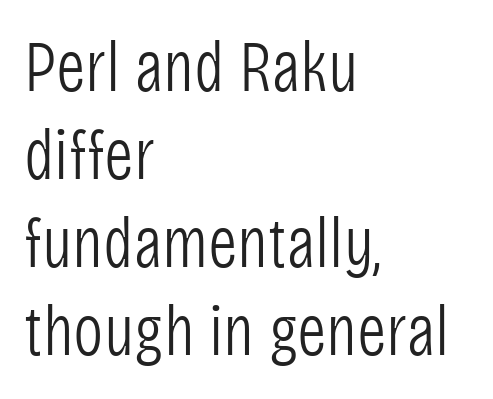
{"serif": "no", "italic": "no", "bold": "no", "weight": "light", "width": "condensed", "stroke_contrast": "low", "x_height": "large", "monospaced": "no", "underline": "no", "align": "left", "line_spacing_ratio": 1.22, "letter_spacing": "normal", "letter_spacing_em": 0.0, "glyph_px": 72}
